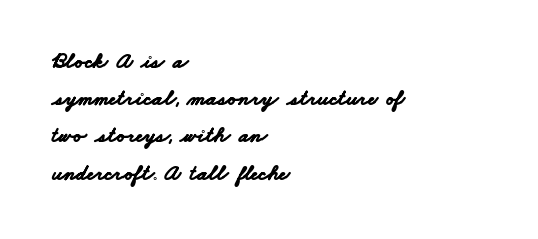
Q: Is the text bold? A: Yes.
Q: Is the text underlined? A: No.
Q: How is the paragraph aligned? A: Left-aligned.
Q: Is the spacing between letters normal or unusually wide? A: Normal.
Q: Is the spacing between lines tight, normal or loose? A: Normal.
